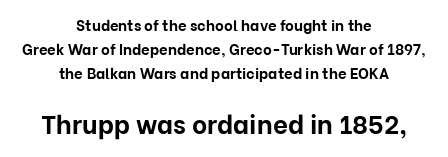
The image shows 26 px bold type, upright; set centered, normal line spacing (1.6x), normal letter spacing, not underlined; the second (bottom) block is 1.73x larger.
